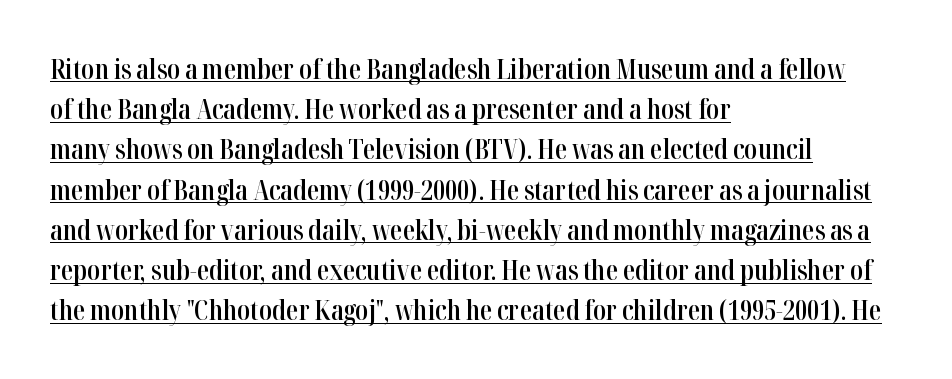
The image shows 27 px text type, upright; set left-aligned, normal line spacing (1.49x), normal letter spacing, underlined.
